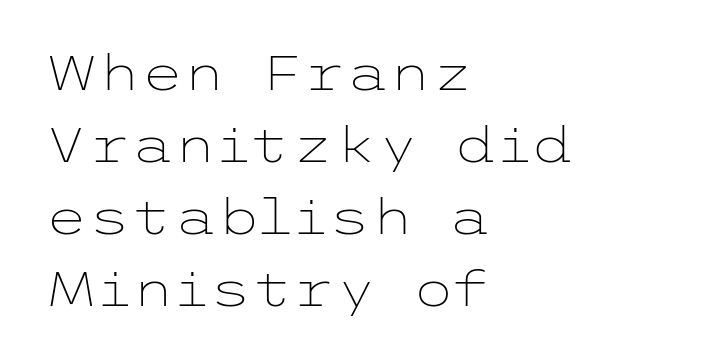
The image shows 49 px light, wide sans-serif type, upright; set left-aligned, normal line spacing (1.47x), normal letter spacing, not underlined; low stroke contrast and a medium x-height.
